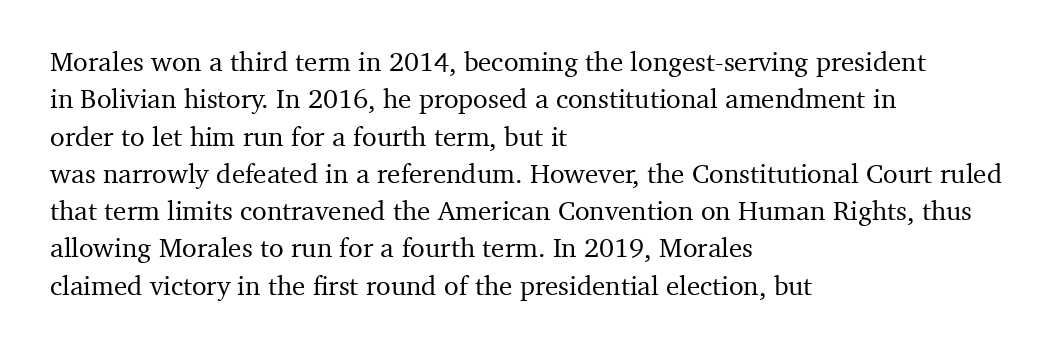
The image shows 27 px text type, upright; set left-aligned, normal line spacing (1.38x), normal letter spacing, not underlined.
